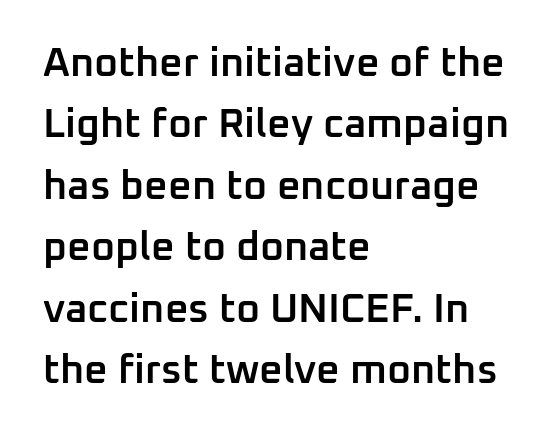
The image shows 41 px semibold sans-serif type, upright; set left-aligned, normal line spacing (1.5x), normal letter spacing, not underlined; low stroke contrast and a medium x-height.
